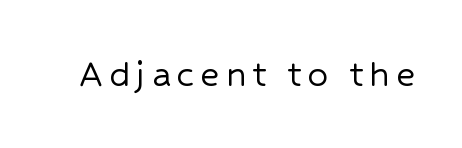
{"serif": "no", "italic": "no", "width": "normal", "stroke_contrast": "low", "x_height": "medium", "monospaced": "no", "underline": "no", "glyph_px": 41}
